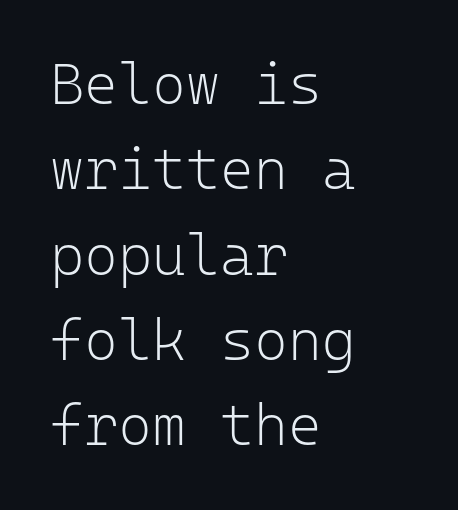
Q: Is the text bold? A: No.
Q: Is the text italic (slanted)? A: No, it is upright.
Q: Is the typeface a serif or a sans-serif typeface? A: Sans-serif.
Q: Is the text underlined? A: No.
Q: How is the paragraph aligned? A: Left-aligned.
Q: Is the spacing between letters normal or unusually wide? A: Normal.
Q: Is the spacing between lines tight, normal or loose? A: Normal.
Q: Width (condensed, normal, or wide)? A: Normal.
Q: Stroke contrast? A: Low.
Q: x-height? A: Medium.
Q: Monospaced? A: Yes.
